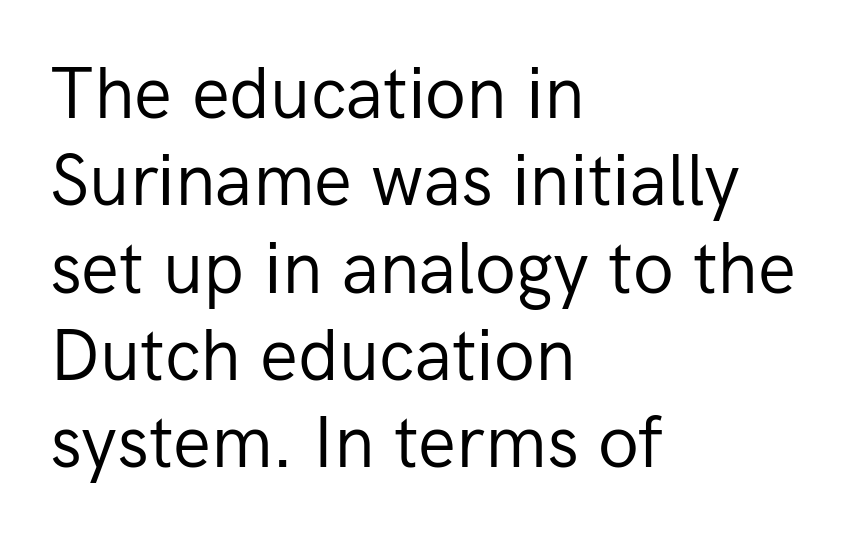
The image shows 71 px regular-weight sans-serif type, upright; set left-aligned, line spacing 1.23x, normal letter spacing, not underlined; low stroke contrast and a medium x-height.
